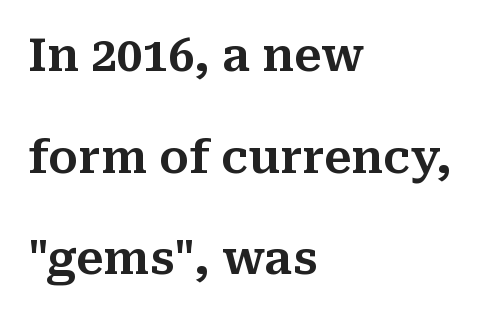
Q: Is the text italic (slanted)? A: No, it is upright.
Q: Is the typeface a serif or a sans-serif typeface? A: Serif.
Q: Is the text underlined? A: No.
Q: How is the paragraph aligned? A: Left-aligned.
Q: Is the spacing between letters normal or unusually wide? A: Normal.
Q: Is the spacing between lines tight, normal or loose? A: Loose.
Q: Width (condensed, normal, or wide)? A: Normal.
Q: Stroke contrast? A: Medium.
Q: x-height? A: Medium.
Q: Monospaced? A: No.
